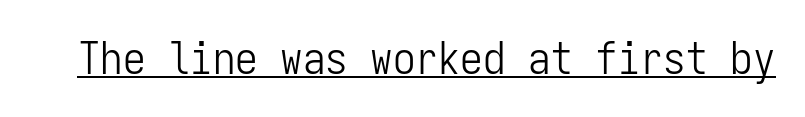
The image shows 45 px light, condensed sans-serif type, upright, monospaced; set normal letter spacing, underlined; low stroke contrast and a medium x-height.
